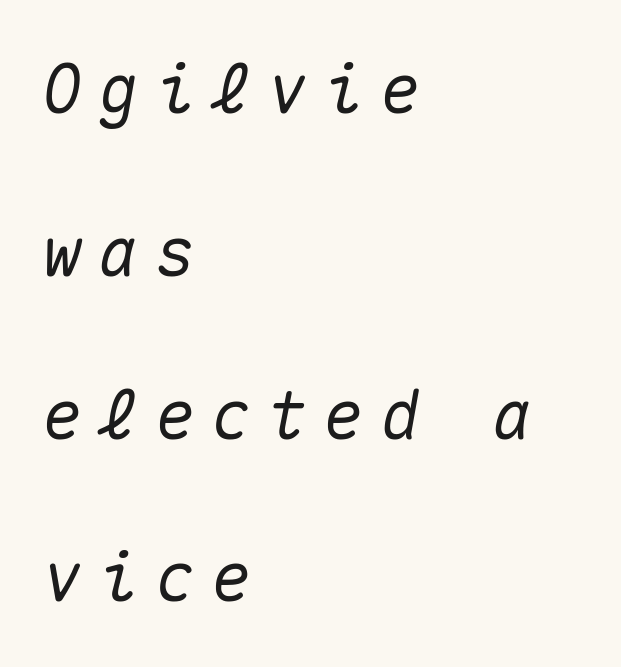
The image shows 67 px text type, italic (leaning right), monospaced; set left-aligned, loose line spacing (2.43x), unusually wide letter spacing (+0.24 em), not underlined; medium stroke contrast and a medium x-height.
